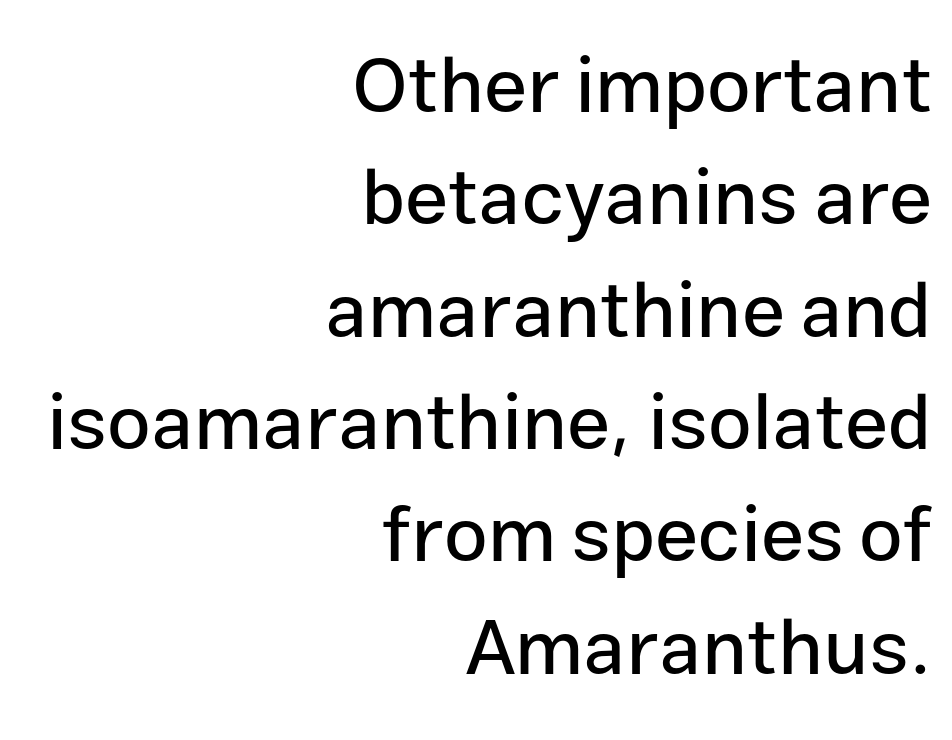
Every stem runs plumb, perpendicular to the baseline. Each letter keeps its own natural width here, so spacing adapts to shape. Clear beneath every line of the passage. You could call the tracking neutral — neither tight nor loose. Classification — sans serif.
